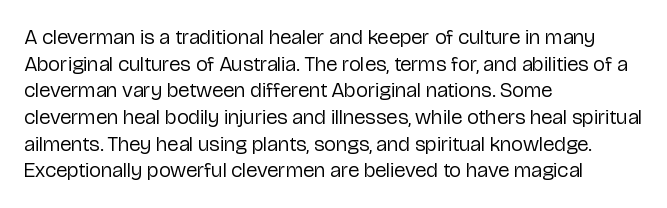
{"italic": "no", "bold": "no", "underline": "no", "align": "left", "line_spacing": "normal", "line_spacing_ratio": 1.27, "letter_spacing": "normal", "letter_spacing_em": 0.0, "glyph_px": 21}
